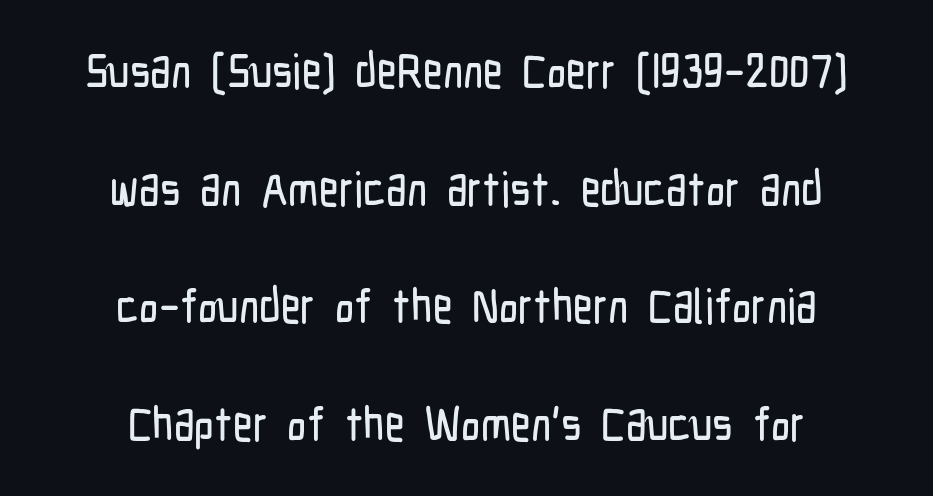
Q: Is the text italic (slanted)? A: No, it is upright.
Q: Is the typeface a serif or a sans-serif typeface? A: Sans-serif.
Q: Is the text underlined? A: No.
Q: How is the paragraph aligned? A: Centered.
Q: Is the spacing between letters normal or unusually wide? A: Normal.
Q: Is the spacing between lines tight, normal or loose? A: Loose.
Q: Width (condensed, normal, or wide)? A: Condensed.
Q: Stroke contrast? A: Low.
Q: x-height? A: Medium.
Q: Monospaced? A: No.
